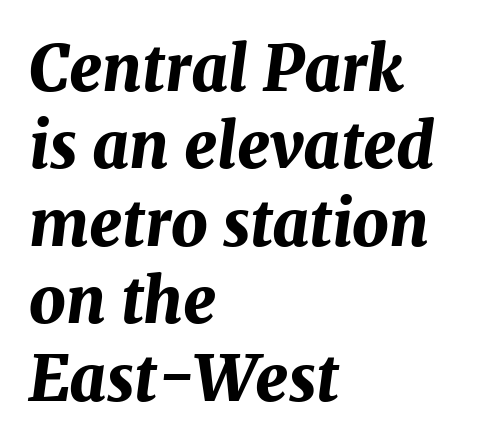
Q: Is the text bold? A: Yes.
Q: Is the text italic (slanted)? A: Yes, it leans right by about 7 degrees.
Q: Is the text underlined? A: No.
Q: How is the paragraph aligned? A: Left-aligned.
Q: Is the spacing between letters normal or unusually wide? A: Normal.
Q: Width (condensed, normal, or wide)? A: Normal.
Q: Stroke contrast? A: Medium.
Q: x-height? A: Medium.
Q: Monospaced? A: No.
